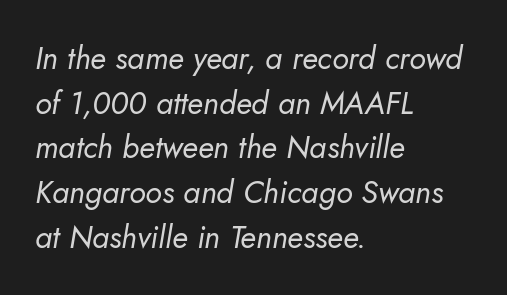
Caption: multi-line text, flush left, ragged right. The line texture is even and compact thanks to regular tracking. This reads as an unemphasized weight, regular at the heaviest. The lines sit at an ordinary, default distance from one another. This rendering features lettering with no underline.
